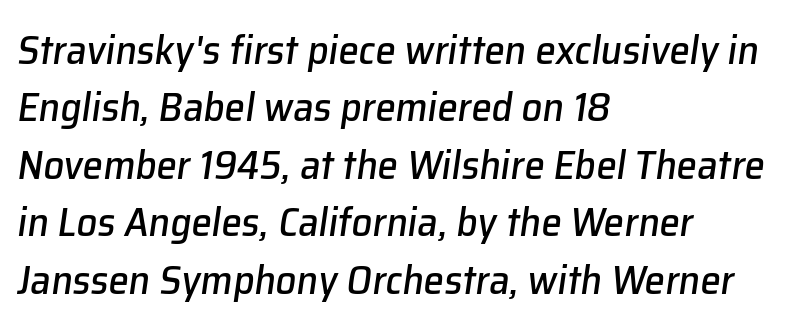
The image shows 41 px text type, italic (leaning right); set left-aligned, normal line spacing (1.4x), normal letter spacing, not underlined; low stroke contrast and a medium x-height.
